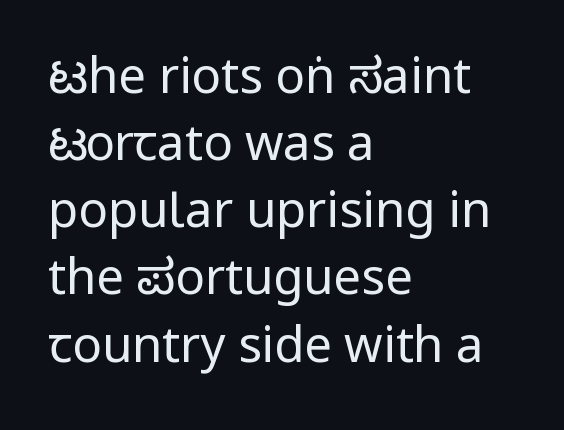
Q: Is the text bold? A: No.
Q: Is the text italic (slanted)? A: No, it is upright.
Q: Is the typeface a serif or a sans-serif typeface? A: Sans-serif.
Q: Is the text underlined? A: No.
Q: How is the paragraph aligned? A: Left-aligned.
Q: Is the spacing between letters normal or unusually wide? A: Normal.
Q: Is the spacing between lines tight, normal or loose? A: Normal.
Q: Width (condensed, normal, or wide)? A: Condensed.
Q: Stroke contrast? A: Low.
